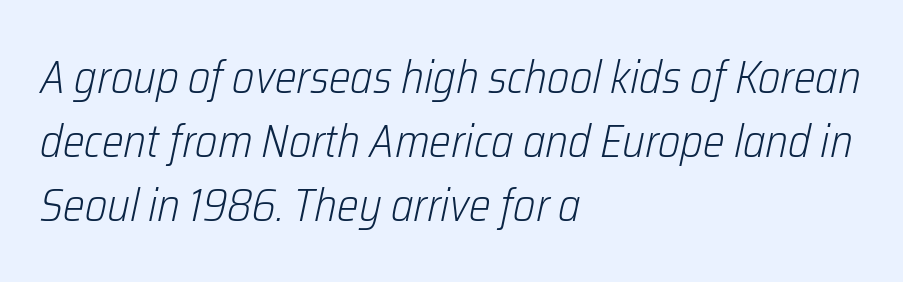
The image shows 46 px light, condensed type, italic (leaning right); set left-aligned, normal line spacing (1.39x), normal letter spacing, not underlined; low stroke contrast and a medium x-height.
